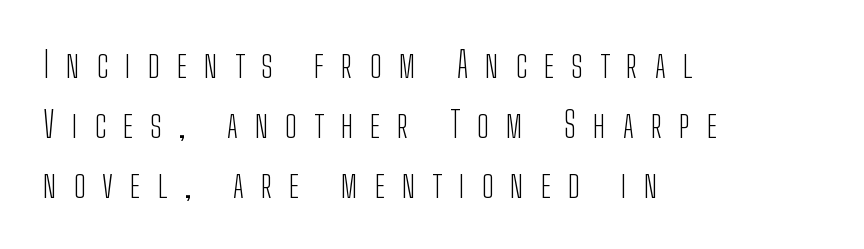
Q: Is the text bold? A: No.
Q: Is the text italic (slanted)? A: No, it is upright.
Q: Is the typeface a serif or a sans-serif typeface? A: Sans-serif.
Q: Is the text underlined? A: No.
Q: How is the paragraph aligned? A: Left-aligned.
Q: Is the spacing between letters normal or unusually wide? A: Unusually wide.
Q: Width (condensed, normal, or wide)? A: Condensed.
Q: Stroke contrast? A: Low.
Q: x-height? A: Medium.
Q: Monospaced? A: No.
